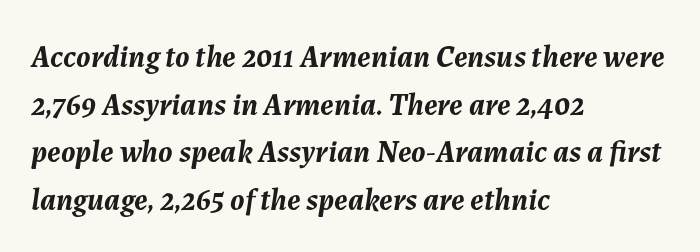
{"italic": "yes", "lean": "right", "slant_degrees": 7, "bold": "yes", "weight": "semibold", "width": "normal", "stroke_contrast": "medium", "x_height": "medium", "monospaced": "no", "underline": "no", "align": "left", "line_spacing": "normal", "line_spacing_ratio": 1.54, "letter_spacing": "normal", "letter_spacing_em": 0.0, "glyph_px": 31}
